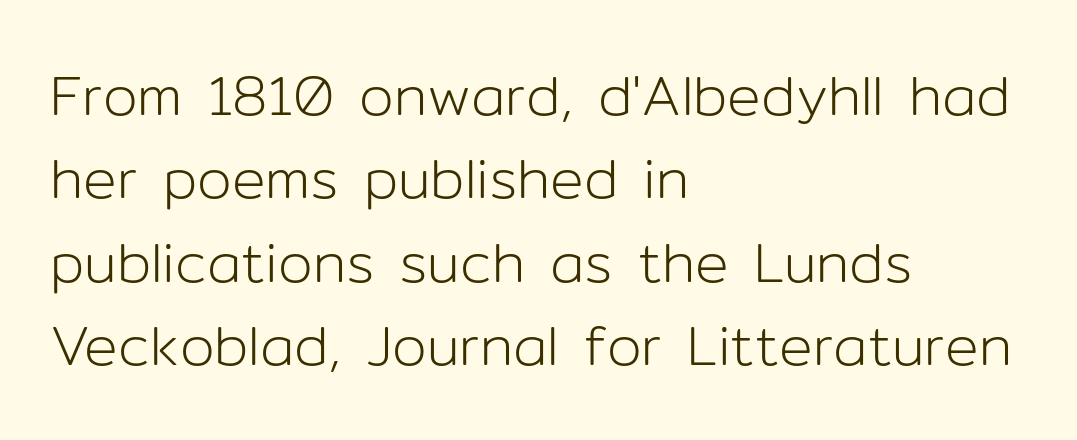
Q: Is the text bold? A: No.
Q: Is the text italic (slanted)? A: No, it is upright.
Q: Is the typeface a serif or a sans-serif typeface? A: Sans-serif.
Q: Is the text underlined? A: No.
Q: How is the paragraph aligned? A: Left-aligned.
Q: Is the spacing between letters normal or unusually wide? A: Normal.
Q: Is the spacing between lines tight, normal or loose? A: Normal.
Q: Width (condensed, normal, or wide)? A: Normal.
Q: Stroke contrast? A: Low.
Q: x-height? A: Medium.
Q: Monospaced? A: No.
